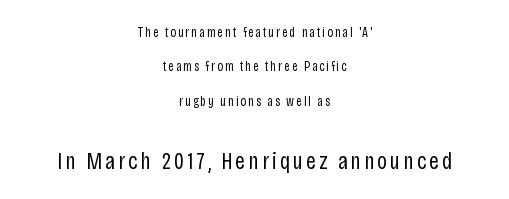
The image shows 24 px text type, upright; set centered, loose line spacing (2.46x), not underlined; the second (bottom) block is 1.71x larger.
